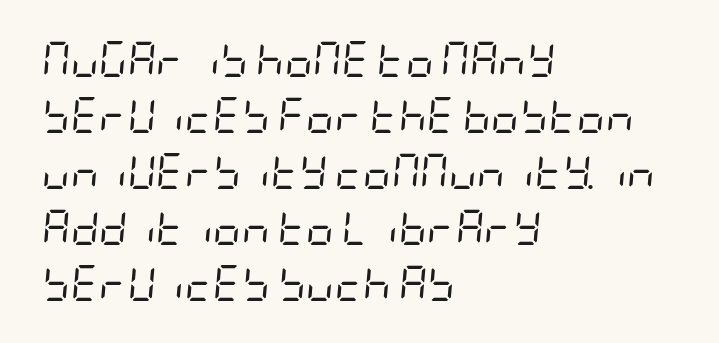
Q: Is the text bold? A: No.
Q: Is the text italic (slanted)? A: Yes, it leans right by about 5 degrees.
Q: Is the text underlined? A: No.
Q: How is the paragraph aligned? A: Left-aligned.
Q: Is the spacing between letters normal or unusually wide? A: Normal.
Q: Is the spacing between lines tight, normal or loose? A: Normal.
Q: Width (condensed, normal, or wide)? A: Condensed.
Q: Stroke contrast? A: Low.
Q: x-height? A: Large.
